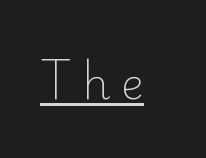
In terms of posture, this sample is upright. A typesetter would call this heavily tracked-out type. Caption: face not bold, strokes unweighted. A baseline rule has been typeset under these characters. Does the type have serifs? Yes, each stem ends in a small foot.
